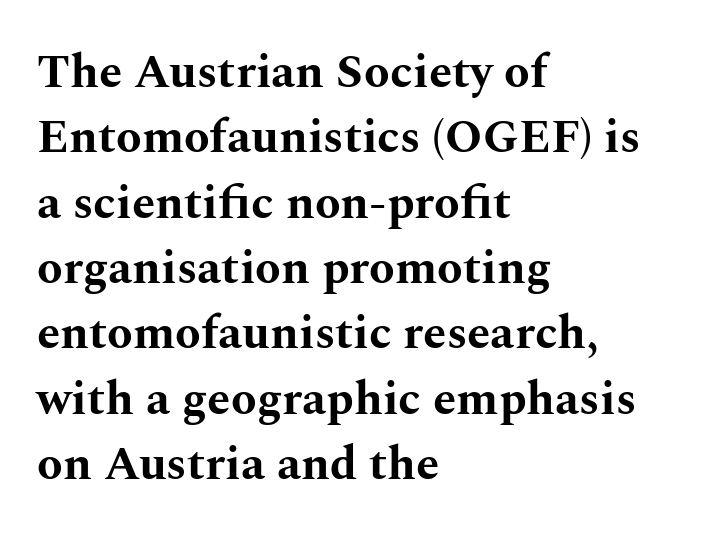
The image shows 47 px bold, wide serif type, upright; set left-aligned, normal line spacing (1.39x), normal letter spacing, not underlined; medium stroke contrast and a medium x-height.
